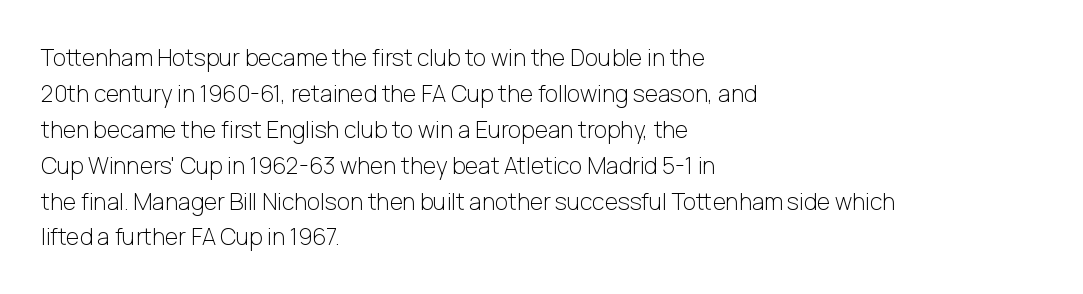
{"italic": "no", "bold": "no", "underline": "no", "align": "left", "line_spacing": "normal", "line_spacing_ratio": 1.56, "letter_spacing": "normal", "letter_spacing_em": 0.0, "glyph_px": 23}
